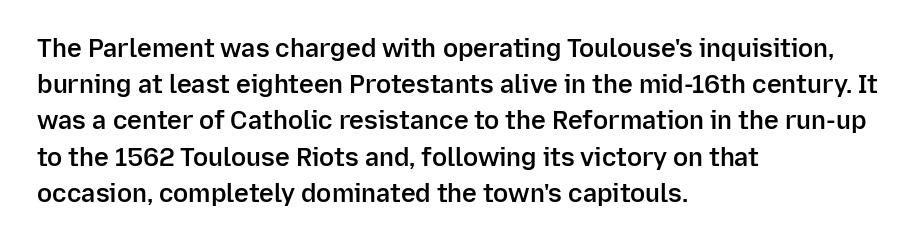
Caption: semibold face, moderately heavy strokes. Type without underlining. Quick note: interline space is typical. Vertical strokes here are truly vertical. Caption: multi-line text, flush left, ragged right.
